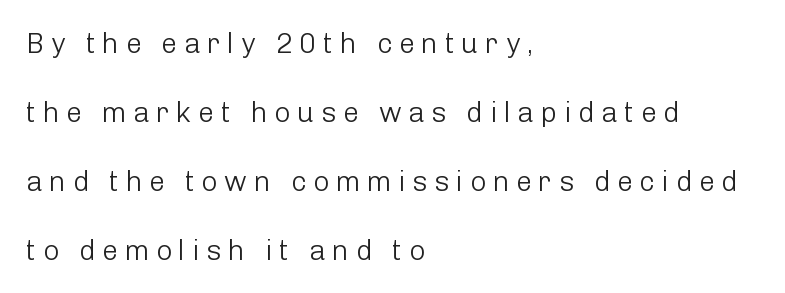
{"serif": "no", "italic": "no", "bold": "no", "weight": "light", "width": "normal", "stroke_contrast": "low", "x_height": "medium", "monospaced": "no", "underline": "no", "align": "left", "line_spacing": "loose", "line_spacing_ratio": 2.46, "letter_spacing": "wide", "letter_spacing_em": 0.24, "glyph_px": 28}
